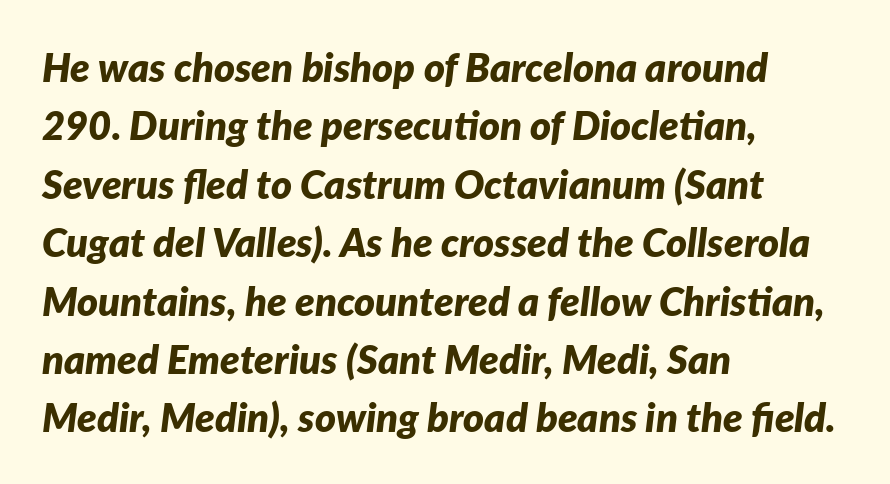
Q: Is the text bold? A: Yes.
Q: Is the text italic (slanted)? A: Yes, it leans right by about 7 degrees.
Q: Is the text underlined? A: No.
Q: How is the paragraph aligned? A: Left-aligned.
Q: Is the spacing between letters normal or unusually wide? A: Normal.
Q: Is the spacing between lines tight, normal or loose? A: Normal.
Q: Width (condensed, normal, or wide)? A: Normal.
Q: Stroke contrast? A: Low.
Q: x-height? A: Medium.
Q: Monospaced? A: No.
